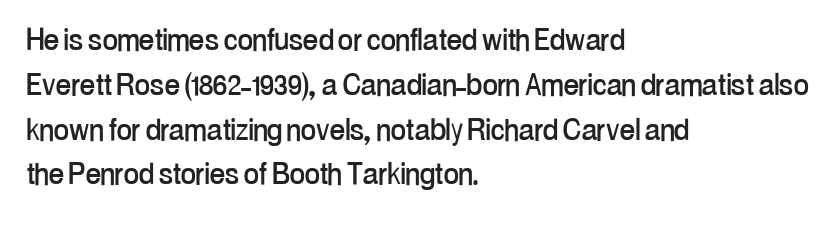
Spacing verdict: proportional, widths tailored to each character. Classification — sans serif. Tracking value appears to be zero — textbook default spacing. Posture: upright roman. Each line starts at the same left margin while the right side varies.
